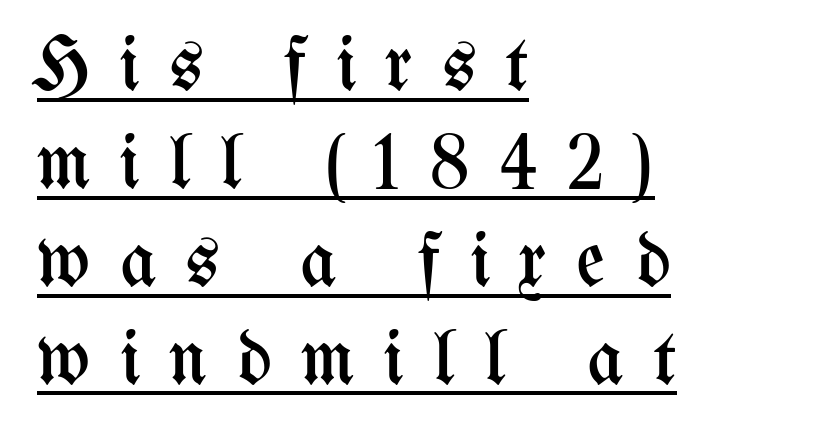
The image shows 79 px regular-weight, condensed type, upright; set left-aligned, line spacing 1.24x, unusually wide letter spacing (+0.37 em), underlined; medium stroke contrast and a medium x-height.
